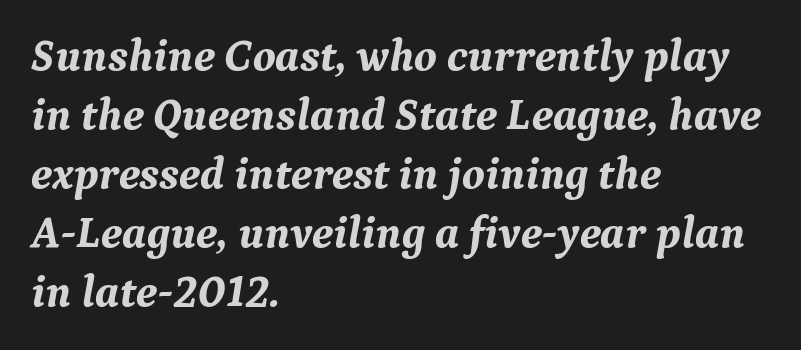
The image shows 45 px bold serif type, italic (leaning right); set left-aligned, normal line spacing (1.31x), normal letter spacing, not underlined; medium stroke contrast and a medium x-height.
